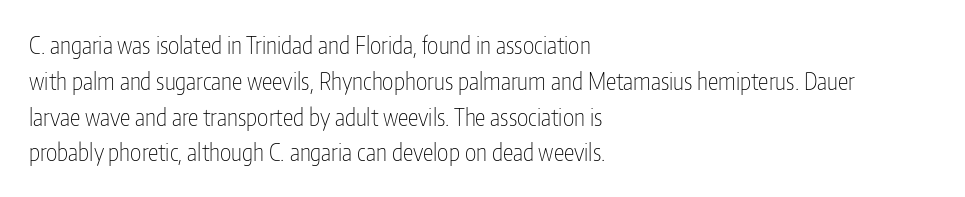
The image shows 24 px text type, upright; set left-aligned, normal line spacing (1.49x), normal letter spacing, not underlined.
